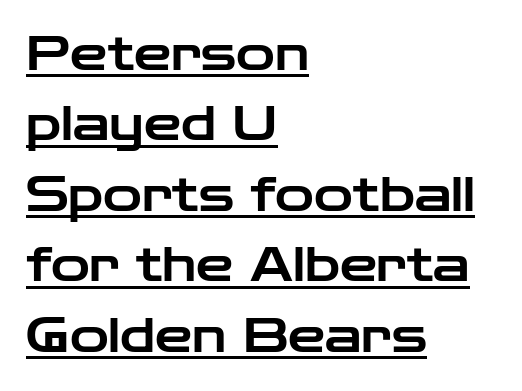
Q: Is the text italic (slanted)? A: No, it is upright.
Q: Is the typeface a serif or a sans-serif typeface? A: Sans-serif.
Q: Is the text underlined? A: Yes.
Q: How is the paragraph aligned? A: Left-aligned.
Q: Is the spacing between letters normal or unusually wide? A: Normal.
Q: Is the spacing between lines tight, normal or loose? A: Normal.
Q: Width (condensed, normal, or wide)? A: Wide.
Q: Stroke contrast? A: Low.
Q: x-height? A: Medium.
Q: Monospaced? A: No.
